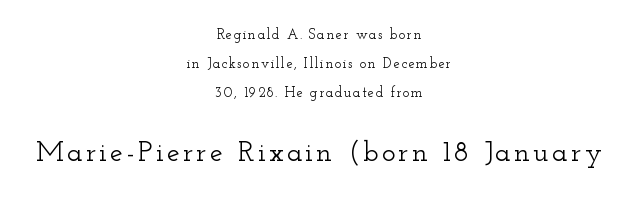
{"serif": "yes", "italic": "no", "width": "wide", "stroke_contrast": "low", "x_height": "small", "monospaced": "no", "underline": "no", "align": "center", "line_spacing": "loose", "line_spacing_ratio": 2.08, "larger_block": "second", "size_ratio": 2.07, "glyph_px": 29}
